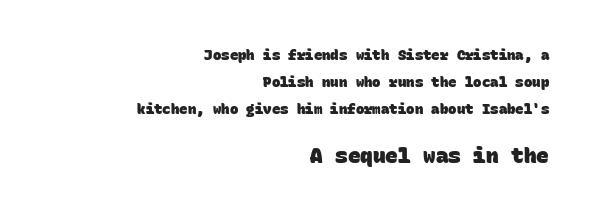
The image shows 21 px bold type; set right-aligned, loose line spacing (1.92x), normal letter spacing, not underlined; the second (bottom) block is 1.5x larger.
